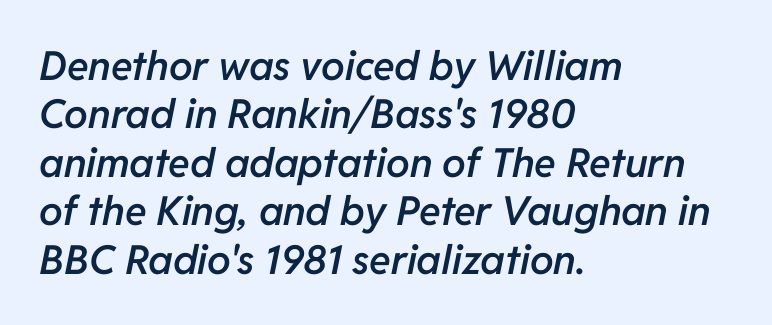
{"italic": "yes", "lean": "right", "slant_degrees": 11, "bold": "semi", "weight": "semibold", "width": "normal", "stroke_contrast": "low", "x_height": "medium", "monospaced": "no", "underline": "no", "align": "left", "line_spacing_ratio": 1.21, "letter_spacing": "normal", "letter_spacing_em": 0.0, "glyph_px": 40}
